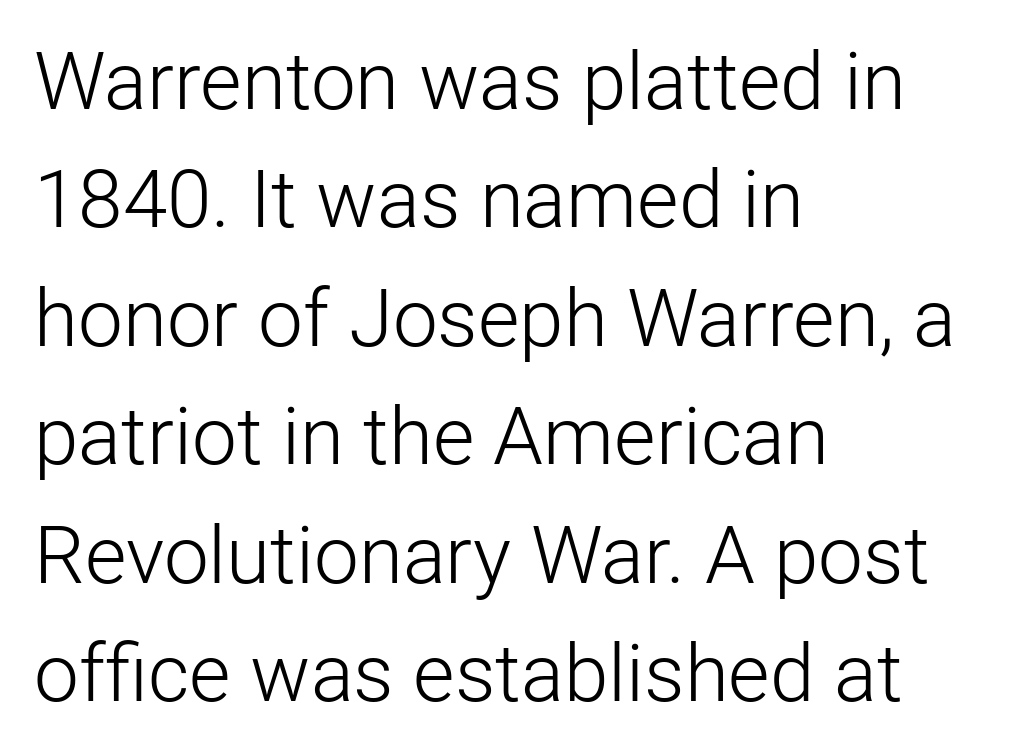
{"serif": "no", "italic": "no", "bold": "no", "weight": "light", "width": "normal", "stroke_contrast": "low", "x_height": "medium", "monospaced": "no", "underline": "no", "align": "left", "line_spacing": "normal", "line_spacing_ratio": 1.48, "letter_spacing": "normal", "letter_spacing_em": 0.0, "glyph_px": 80}
